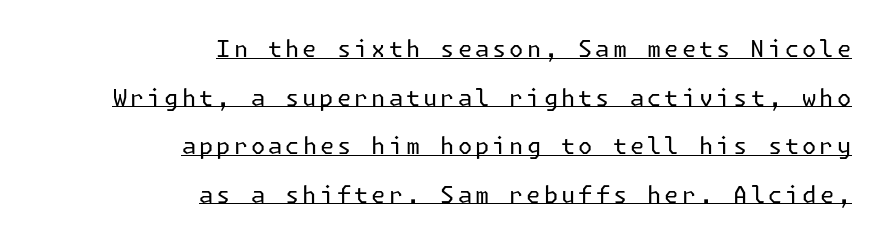
The image shows 23 px text type, upright; set right-aligned, loose line spacing (2.11x), underlined.
